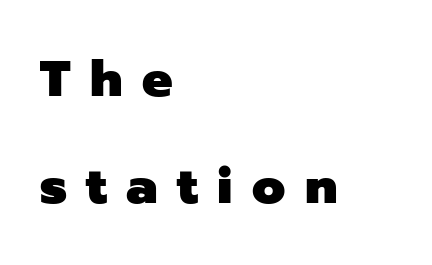
The zone under the glyphs is completely vacant. Posture: vertical. Display-style spreading of the glyphs; the letterfit is very open. The passage shown is typed in a proportional face where columns would drift. Left-aligned paragraph, ragged on the right.
